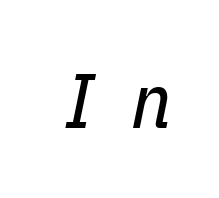
Q: Is the text bold? A: No.
Q: Is the text italic (slanted)? A: Yes, it leans right by about 11 degrees.
Q: Is the text underlined? A: No.
Q: Is the spacing between letters normal or unusually wide? A: Unusually wide.
Q: Width (condensed, normal, or wide)? A: Condensed.
Q: Stroke contrast? A: Low.
Q: x-height? A: Medium.
Q: Monospaced? A: No.
